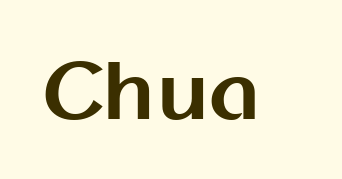
The image shows 77 px bold sans-serif type, upright; set normal letter spacing, not underlined; medium stroke contrast and a medium x-height.
